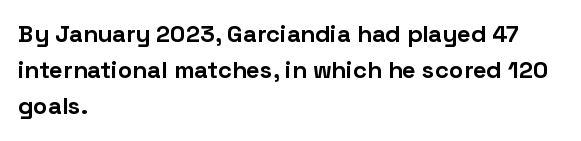
{"italic": "no", "bold": "yes", "underline": "no", "align": "left", "line_spacing": "normal", "line_spacing_ratio": 1.51, "letter_spacing": "normal", "letter_spacing_em": 0.0, "glyph_px": 24}
